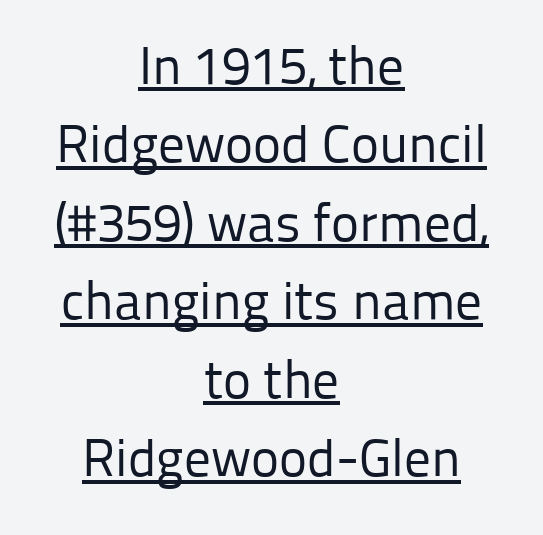
The image shows 53 px regular-weight sans-serif type, upright; set centered, normal line spacing (1.48x), normal letter spacing, underlined; low stroke contrast and a medium x-height.
